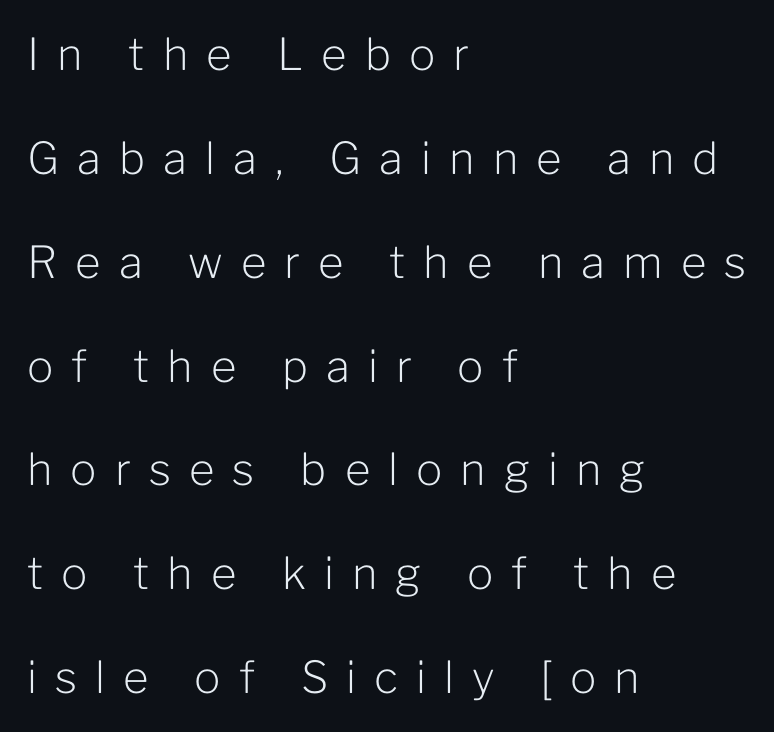
The image shows 44 px light sans-serif type, upright; set left-aligned, loose line spacing (2.36x), unusually wide letter spacing (+0.41 em), not underlined; low stroke contrast and a medium x-height.
